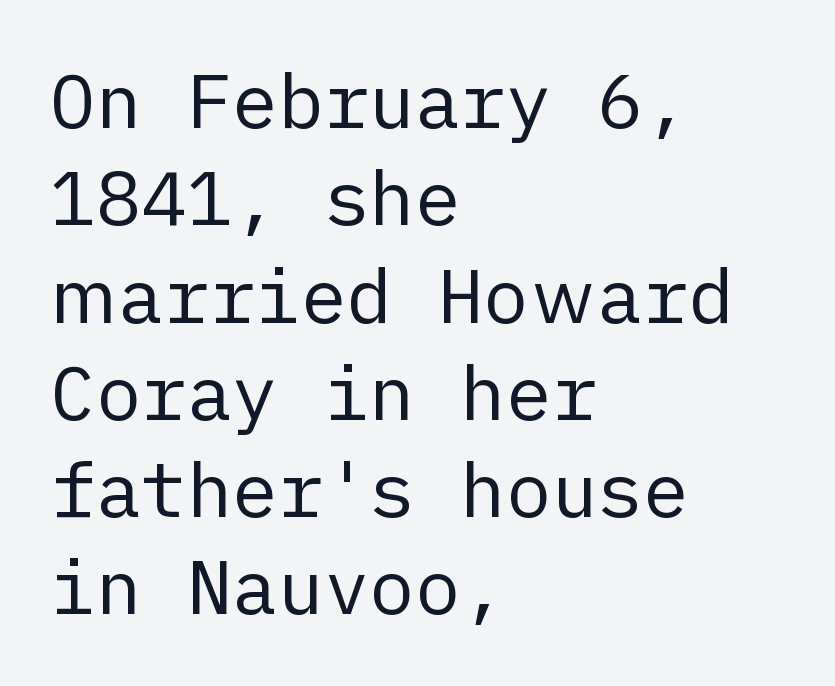
The image shows 76 px regular-weight sans-serif type, upright; set left-aligned, normal line spacing (1.28x), normal letter spacing, not underlined; low stroke contrast and a medium x-height.
